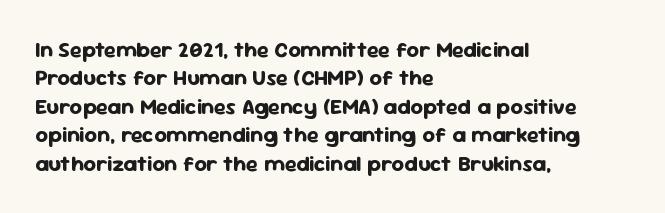
The image shows 22 px bold type, upright; set left-aligned, normal line spacing (1.29x), normal letter spacing, not underlined.
